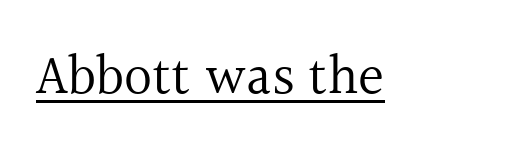
In terms of letterspacing, this is plain default setting. Little horizontal feet cap the strokes, marking this as serif type. This reads as an unemphasized weight, regular at the heaviest. The specimen includes a rule beneath the text block's lines. The specimen reads as upright at a glance.
